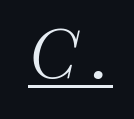
The typeface chosen for these lines features serifs. Bold? No — there's no thickening of the strokes. The typesetter has applied underlining to the passage shown. In terms of posture, this sample is oblique. The passage shown is typed in a proportional face where columns would drift.
